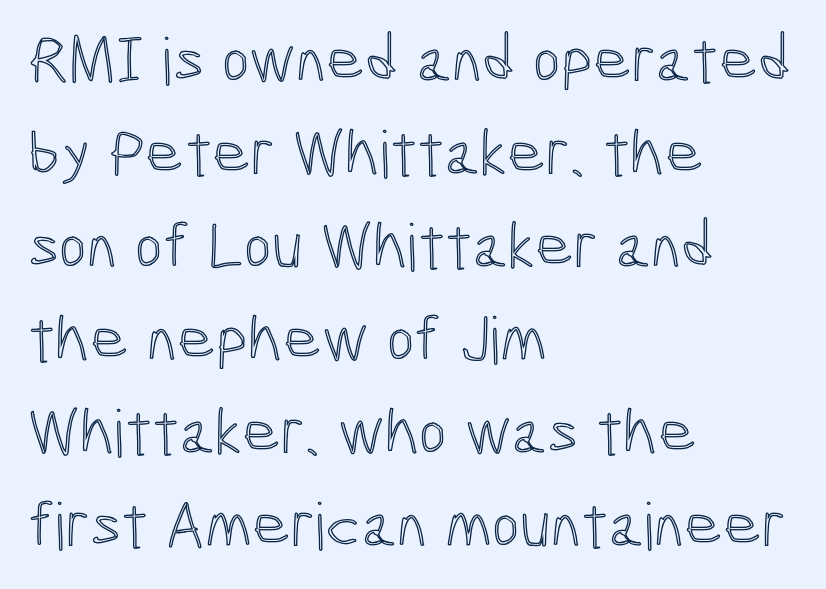
Clear beneath every line of the passage. Nothing unusual about the tracking: characters are spaced as the font intends. Varying glyph widths throughout — classic text-font behaviour. Notice how the stems are strictly vertical — no italics here. Reading down the column, the eye jumps a familiar distance to each next line.
